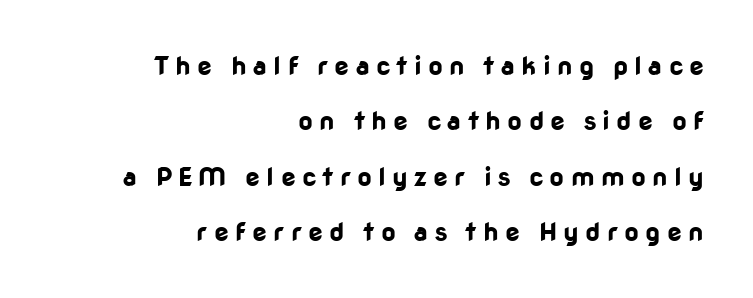
{"italic": "no", "bold": "yes", "underline": "no", "align": "right", "line_spacing": "loose", "line_spacing_ratio": 2.13, "letter_spacing": "wide", "letter_spacing_em": 0.24, "glyph_px": 26}
